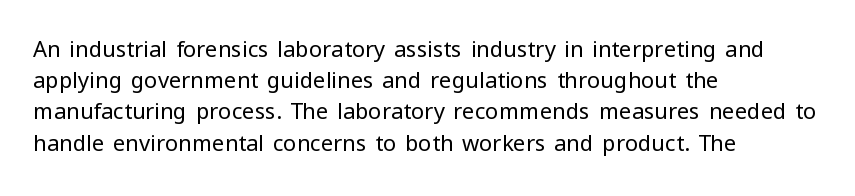
The image shows 22 px text type, upright; set left-aligned, normal line spacing (1.42x), normal letter spacing, not underlined.
